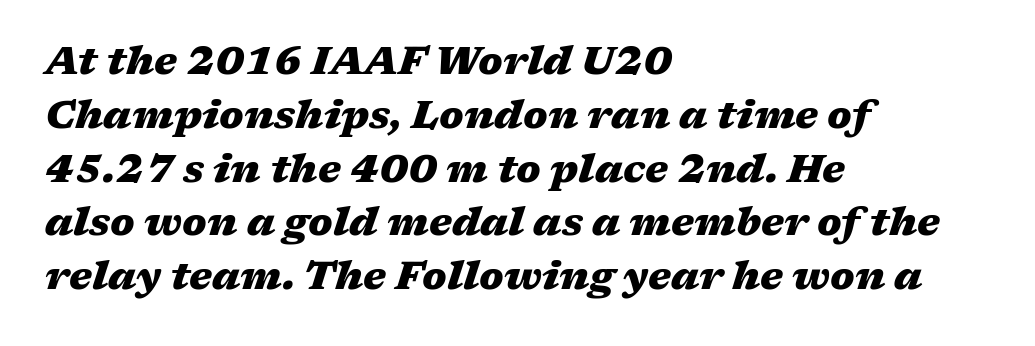
The designer left line spacing at the default. Caption: bold face, heavy strokes. Yep, that's italic — everything's leaning. The passage shown is typed in a proportional face where columns would drift. These lines are set flush left with a ragged right edge.
